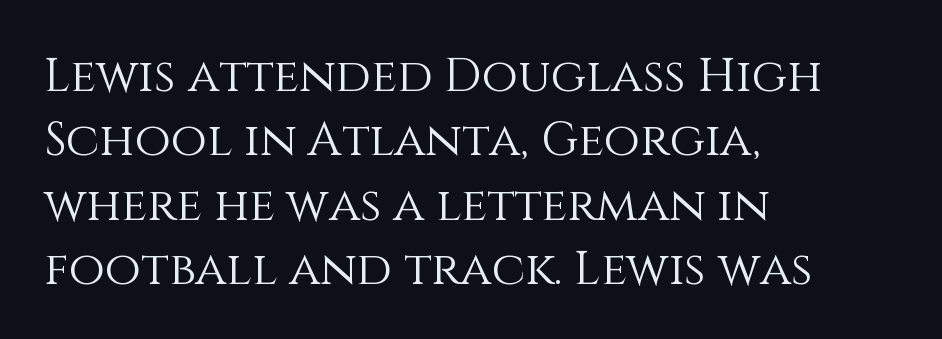
{"italic": "no", "bold": "no", "weight": "light", "width": "normal", "stroke_contrast": "medium", "x_height": "large", "monospaced": "no", "underline": "no", "align": "left", "line_spacing": "normal", "line_spacing_ratio": 1.37, "letter_spacing": "normal", "letter_spacing_em": 0.0, "glyph_px": 47}
